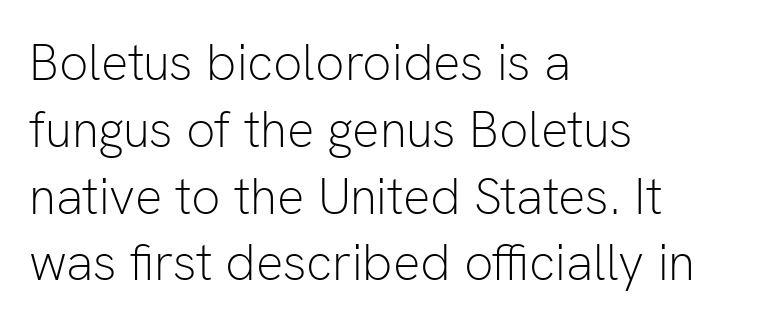
No feet cap the strokes, marking this as sans-serif type. In CSS terms this would be text-align: left. Students, note that the glyphs here touch the page at normal intervals. Posture: vertical. Nobody drew a line under any word here. The passage shown is typed in a proportional face where columns would drift.
